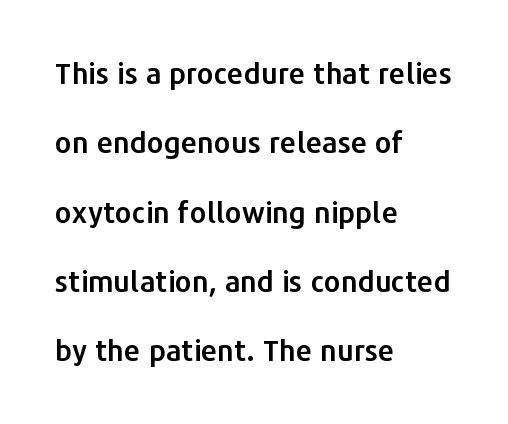
{"serif": "no", "italic": "no", "width": "normal", "stroke_contrast": "low", "x_height": "medium", "monospaced": "no", "underline": "no", "align": "left", "line_spacing": "loose", "line_spacing_ratio": 2.39, "letter_spacing": "normal", "letter_spacing_em": 0.0, "glyph_px": 29}
